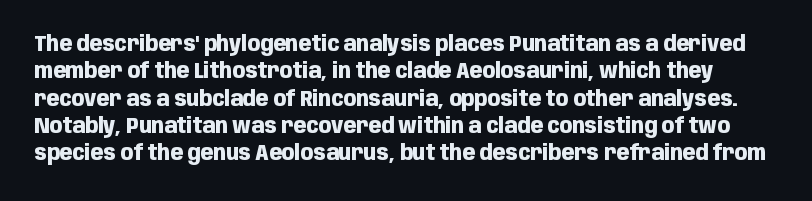
Q: Is the text bold? A: Yes.
Q: Is the text italic (slanted)? A: No, it is upright.
Q: Is the text underlined? A: No.
Q: Is the spacing between letters normal or unusually wide? A: Normal.
Q: Is the spacing between lines tight, normal or loose? A: Normal.
